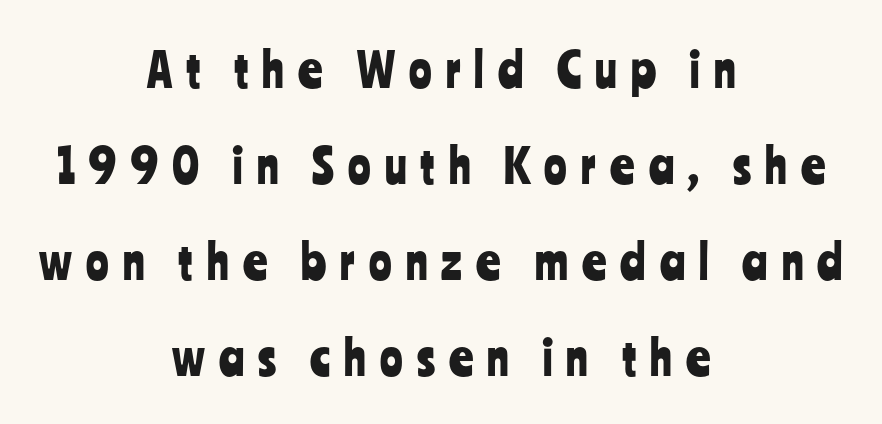
{"serif": "no", "italic": "no", "width": "condensed", "stroke_contrast": "low", "x_height": "medium", "monospaced": "no", "underline": "no", "align": "center", "line_spacing": "loose", "line_spacing_ratio": 2.04, "letter_spacing": "wide", "letter_spacing_em": 0.3, "glyph_px": 47}
